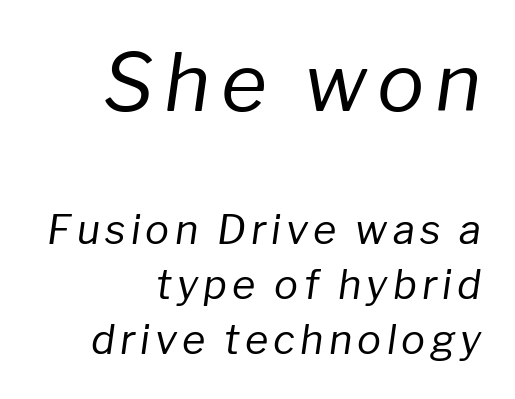
{"italic": "yes", "lean": "right", "slant_degrees": 8, "bold": "no", "weight": "regular", "width": "normal", "stroke_contrast": "low", "x_height": "medium", "monospaced": "no", "underline": "no", "align": "right", "line_spacing": "normal", "line_spacing_ratio": 1.37, "larger_block": "first", "size_ratio": 1.98, "glyph_px": 79}
